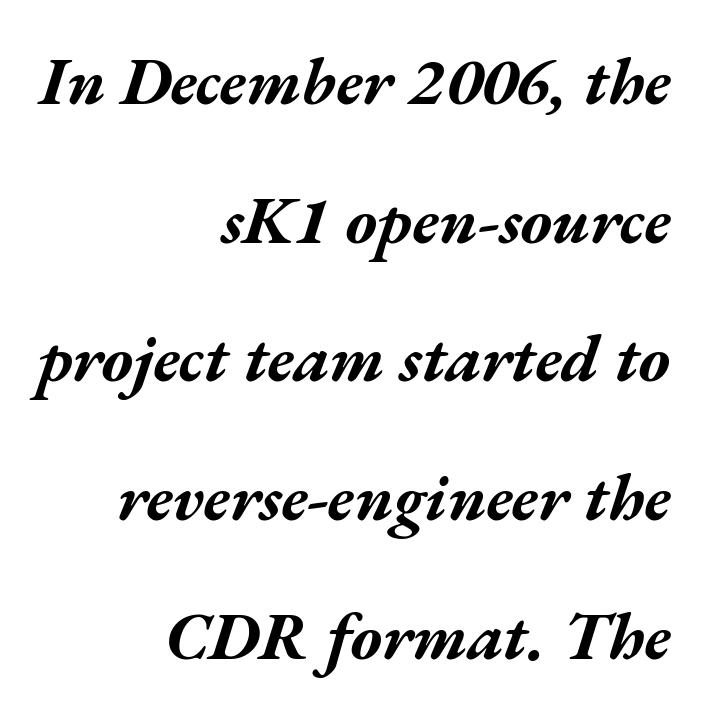
{"italic": "yes", "lean": "right", "slant_degrees": 17, "bold": "yes", "weight": "bold", "width": "wide", "stroke_contrast": "medium", "x_height": "medium", "monospaced": "no", "underline": "no", "align": "right", "line_spacing": "loose", "line_spacing_ratio": 2.07, "letter_spacing": "normal", "letter_spacing_em": 0.0, "glyph_px": 67}
